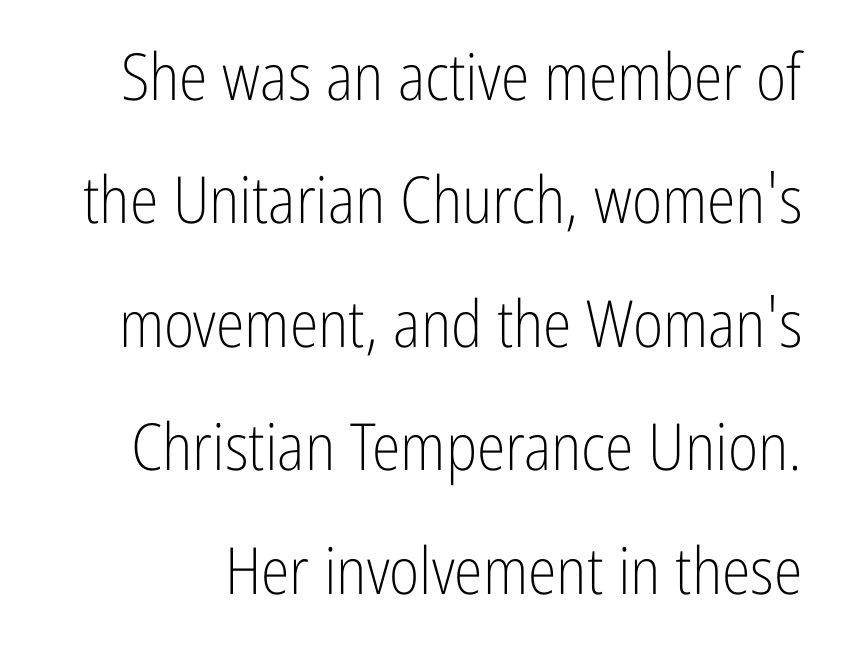
Looks like regular typesetting: each glyph gets only the width it needs. Nothing heavy about these letters — not bold at all. Underlining? Definitely not there. Words appear dense and cohesive because spacing is normal.
